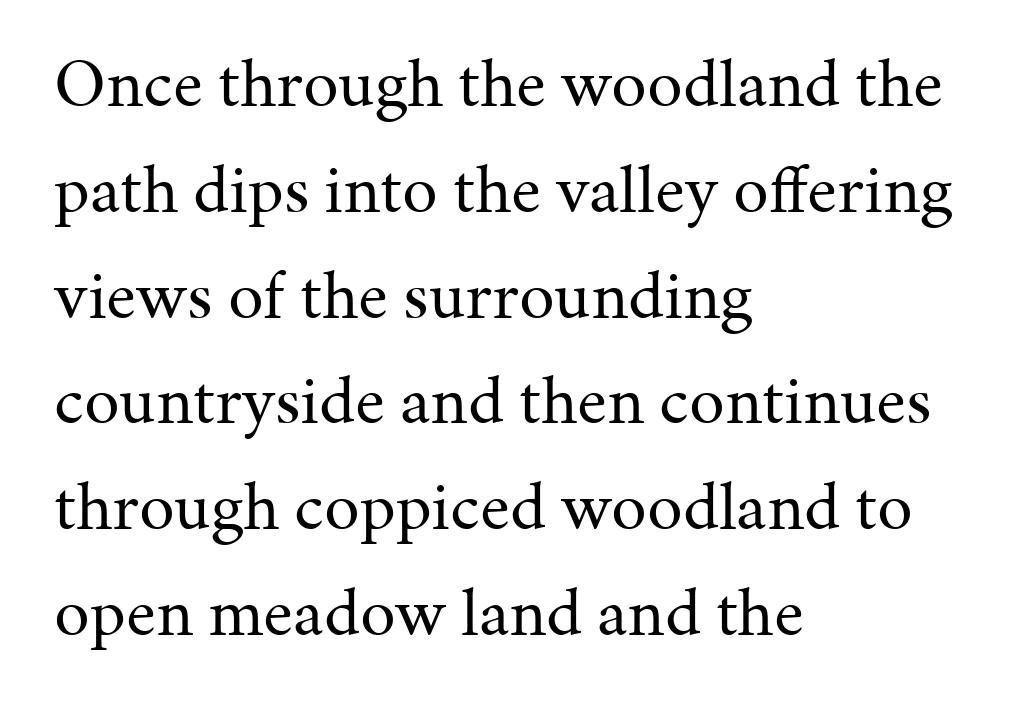
Nobody drew a line under any word here. Each letter keeps its own natural width here, so spacing adapts to shape. Quick note: interline space is typical. The letters sit at their default tracking, neither squeezed nor spread. This is roman type, the default non-slanted kind.
